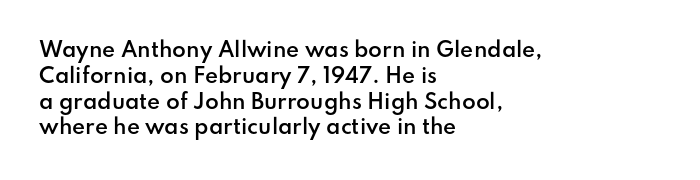
This is the in-between weight designers call semibold or demi. The passage is arranged the way most books set body copy — flush left. No word sits above an underline. Normally led — the rows are evenly, conventionally spaced. Observe the ordinary spacing: letters are neighbours, not strangers. The type sits square on the baseline with zero lean.
